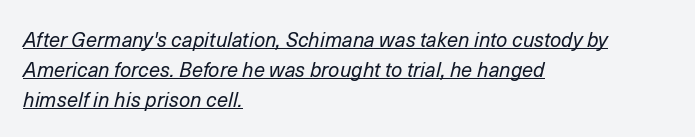
You could call the tracking neutral — neither tight nor loose. Each new line begins a customary step beneath the previous one. Posture: slanted. Weight class: somewhere from thin through regular.
